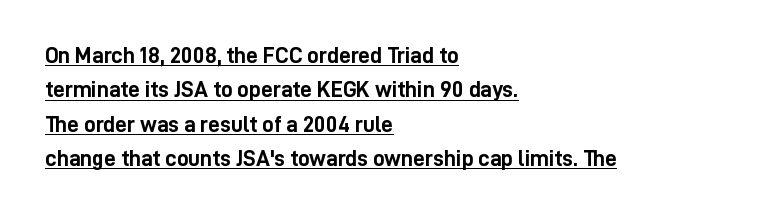
This sample keeps an unexceptional amount of space between lines. Tracking here is standard; glyphs follow each other at the usual distance. Rendered with straight, roman letterforms. These characters rest on top of a visible drawn line. As a designer I'd log this as weight 700, bold.
